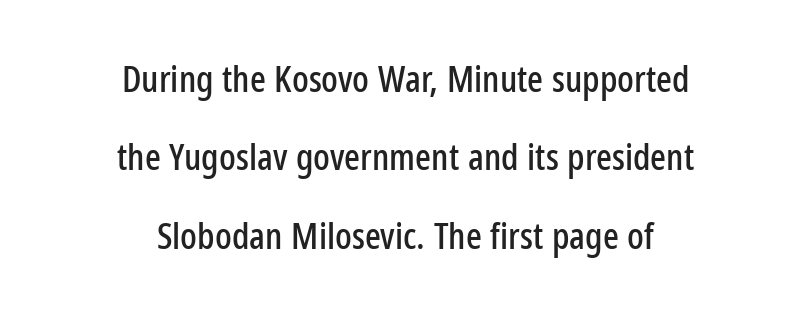
{"serif": "no", "italic": "no", "width": "condensed", "stroke_contrast": "low", "x_height": "medium", "monospaced": "no", "underline": "no", "align": "center", "line_spacing": "loose", "line_spacing_ratio": 2.12, "letter_spacing": "normal", "letter_spacing_em": 0.0, "glyph_px": 37}
